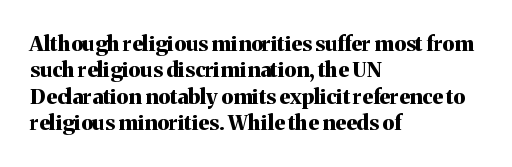
{"italic": "no", "bold": "yes", "underline": "no", "align": "left", "line_spacing": "normal", "line_spacing_ratio": 1.26, "letter_spacing": "normal", "letter_spacing_em": 0.0, "glyph_px": 21}
